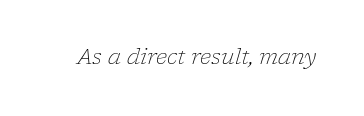
Q: Is the text bold? A: No.
Q: Is the text italic (slanted)? A: Yes, it leans right by about 17 degrees.
Q: Is the text underlined? A: No.
Q: Is the spacing between letters normal or unusually wide? A: Normal.
